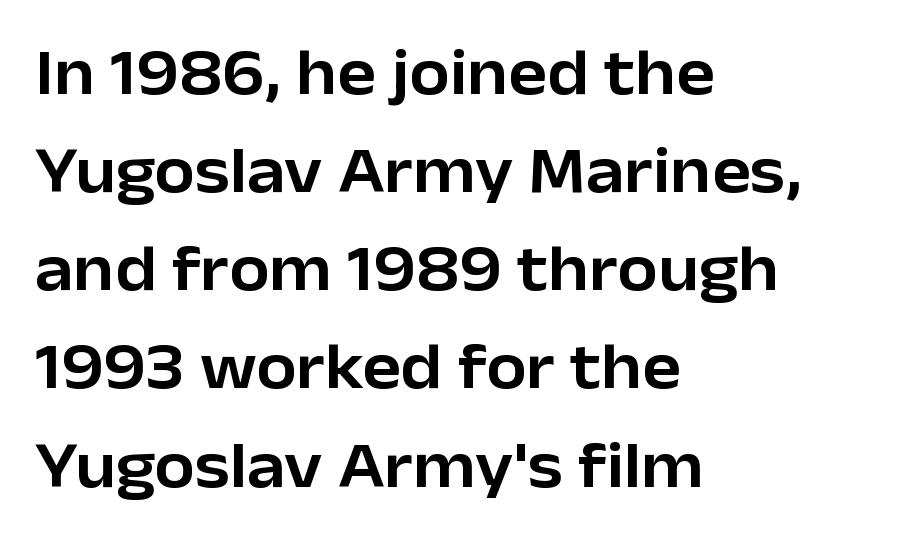
{"serif": "no", "italic": "no", "width": "normal", "stroke_contrast": "low", "x_height": "medium", "monospaced": "no", "underline": "no", "align": "left", "line_spacing": "normal", "line_spacing_ratio": 1.51, "letter_spacing": "normal", "letter_spacing_em": 0.0, "glyph_px": 65}
